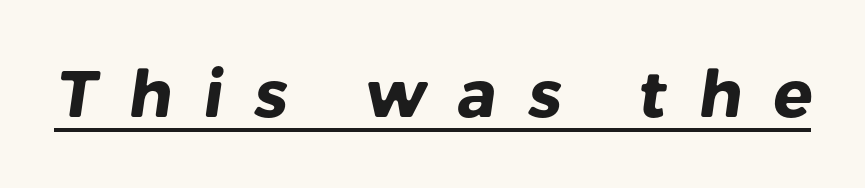
The letters advance in unequal steps, a hallmark of proportional type. Beneath each row of characters lies a ruled line. Thick stems and heavy bowls — unmistakably bold. The rendering shows plain stroke endings on the letterforms — a sans-serif design. Short note: letters widely spaced.
